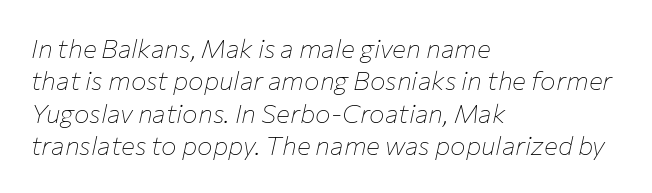
Q: Is the text bold? A: No.
Q: Is the text italic (slanted)? A: Yes, it leans right by about 12 degrees.
Q: Is the text underlined? A: No.
Q: How is the paragraph aligned? A: Left-aligned.
Q: Is the spacing between letters normal or unusually wide? A: Normal.
Q: Is the spacing between lines tight, normal or loose? A: Normal.
